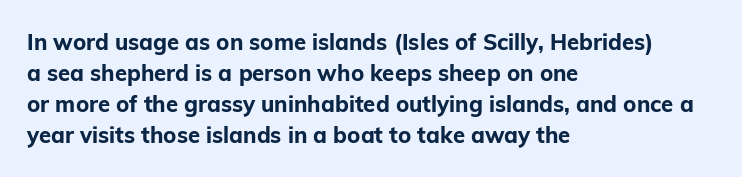
The image shows 22 px bold type, upright; set left-aligned, normal line spacing (1.41x), normal letter spacing, not underlined.
